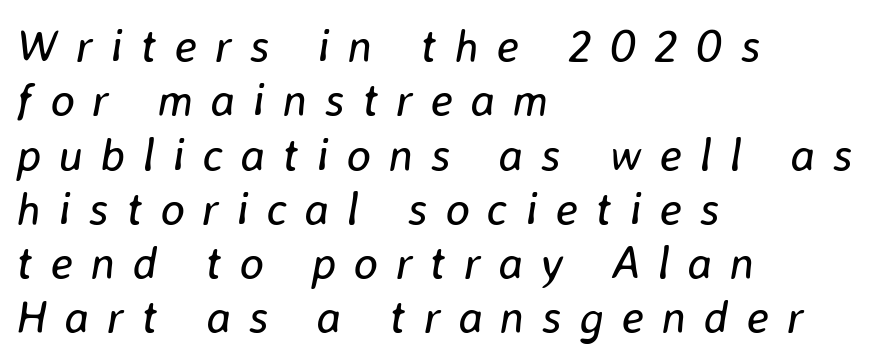
The image shows 46 px regular-weight type, italic (leaning right); set left-aligned, line spacing 1.18x, unusually wide letter spacing (+0.38 em), not underlined; low stroke contrast and a medium x-height.
